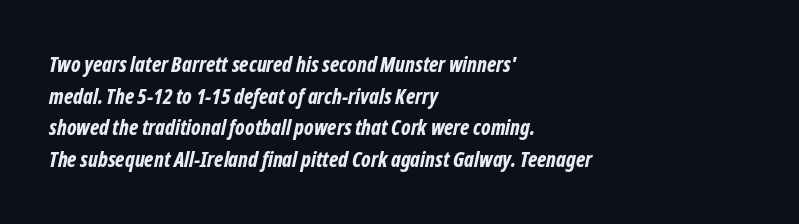
Posture: slanted. A typesetter would call this leading conventional body-copy spacing. Characters follow at the spacing the type designer built in. The face used here has the dense, thick strokes of a bold. The string is rendered with underlining switched off.
